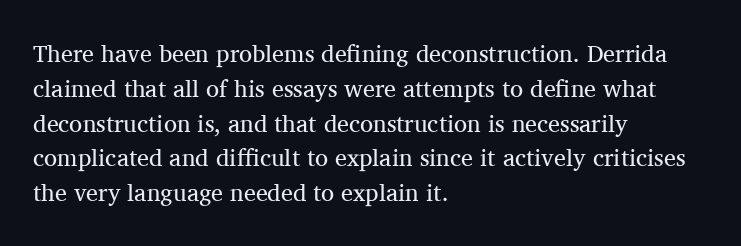
The image shows 24 px text type, upright; set left-aligned, normal line spacing (1.45x), normal letter spacing, not underlined.
